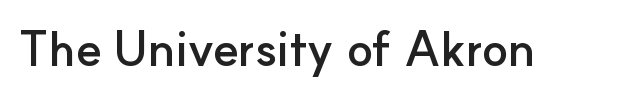
The image shows 48 px semibold sans-serif type, upright; set normal letter spacing, not underlined; low stroke contrast and a small x-height.
